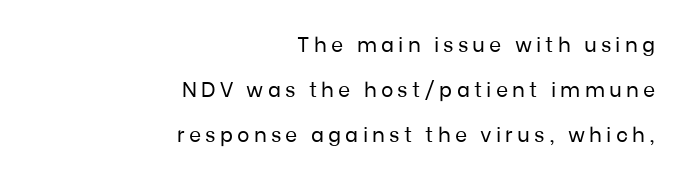
The weight would be labelled regular, book, light, or lighter still. Honestly, the rows look like they've been pulled way apart. Italic: no, the glyphs are upright roman. The string is rendered with underlining switched off. Does extra space separate the letters? Yes, quite a lot of it.
